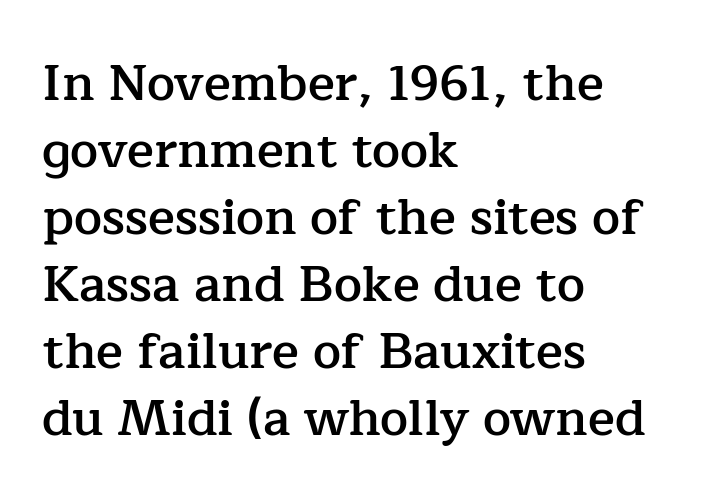
The space directly below the letters is spotless. The font's upright variant was chosen for this text. Left-aligned paragraph, ragged on the right. I'd call this a serif setting — the letters wear small feet. Letter spacing: default. Character widths vary here, with narrow letters taking less room than wide ones.
